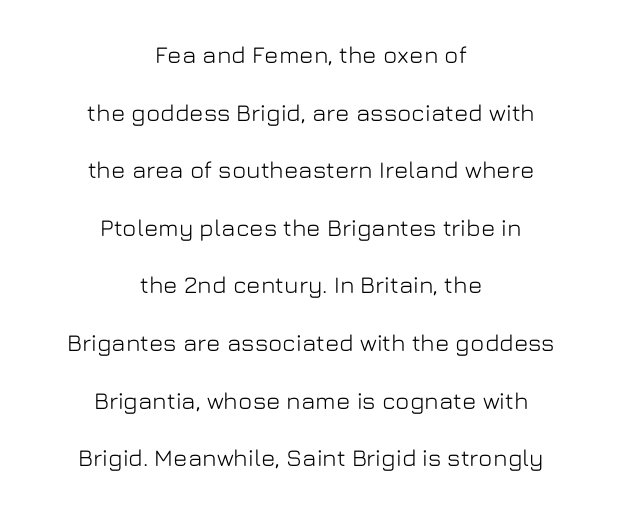
Q: Is the text italic (slanted)? A: No, it is upright.
Q: Is the text underlined? A: No.
Q: How is the paragraph aligned? A: Centered.
Q: Is the spacing between letters normal or unusually wide? A: Normal.
Q: Is the spacing between lines tight, normal or loose? A: Loose.
